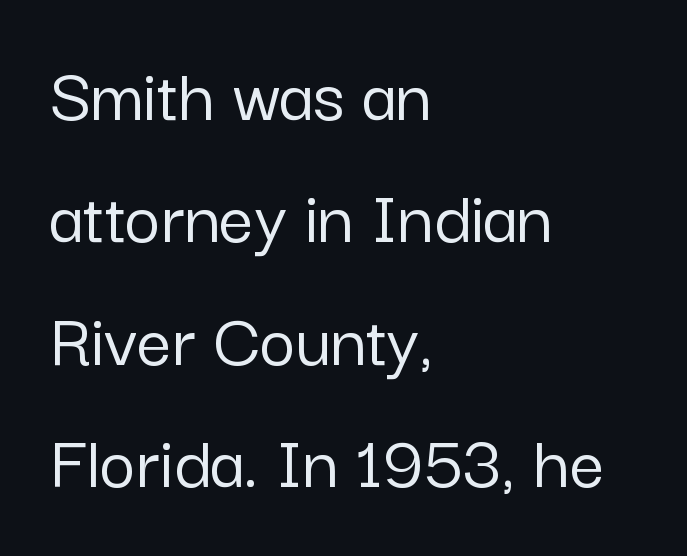
Q: Is the text italic (slanted)? A: No, it is upright.
Q: Is the typeface a serif or a sans-serif typeface? A: Sans-serif.
Q: Is the text underlined? A: No.
Q: How is the paragraph aligned? A: Left-aligned.
Q: Is the spacing between letters normal or unusually wide? A: Normal.
Q: Is the spacing between lines tight, normal or loose? A: Normal.
Q: Width (condensed, normal, or wide)? A: Normal.
Q: Stroke contrast? A: Low.
Q: x-height? A: Medium.
Q: Monospaced? A: No.
